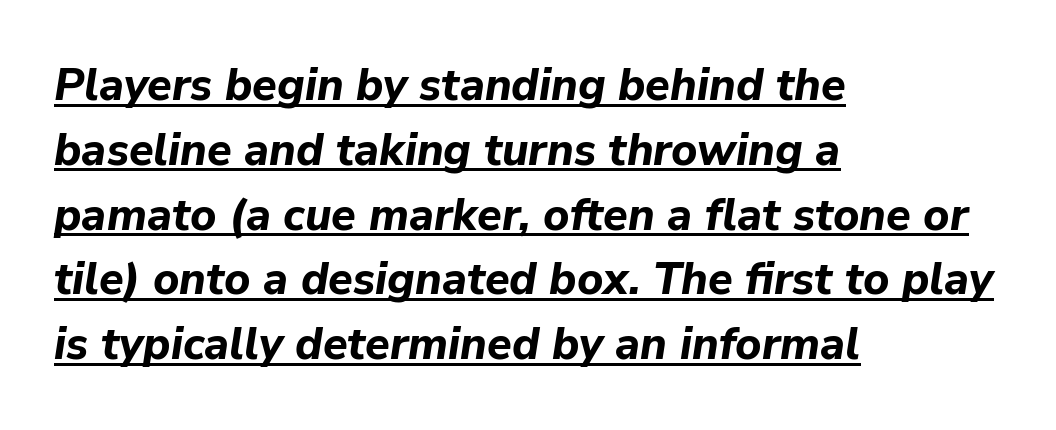
Q: Is the text bold? A: Yes.
Q: Is the text italic (slanted)? A: Yes, it leans right by about 9 degrees.
Q: Is the text underlined? A: Yes.
Q: How is the paragraph aligned? A: Left-aligned.
Q: Is the spacing between letters normal or unusually wide? A: Normal.
Q: Is the spacing between lines tight, normal or loose? A: Normal.
Q: Width (condensed, normal, or wide)? A: Normal.
Q: Stroke contrast? A: Low.
Q: x-height? A: Medium.
Q: Monospaced? A: No.
